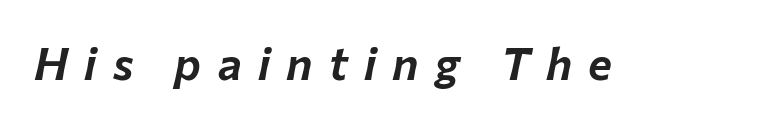
{"italic": "yes", "lean": "right", "slant_degrees": 12, "width": "normal", "stroke_contrast": "low", "x_height": "medium", "monospaced": "no", "underline": "no", "letter_spacing": "wide", "letter_spacing_em": 0.36, "glyph_px": 45}
